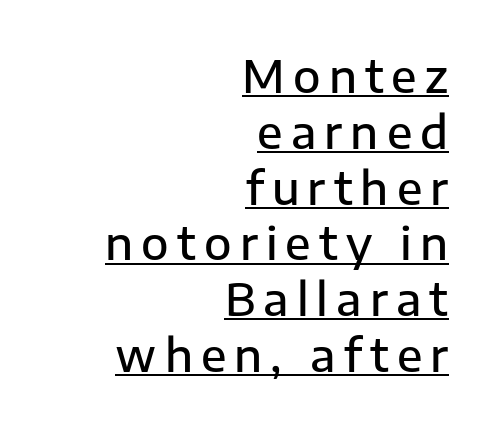
Ordinary non-slanted type is in use. Note the varied advance widths — an 'i' is clearly narrower than an 'm'. This sample uses a sans-serif face. Typographic density is moderately raised because the face is semibold. Alignment: flush right.
